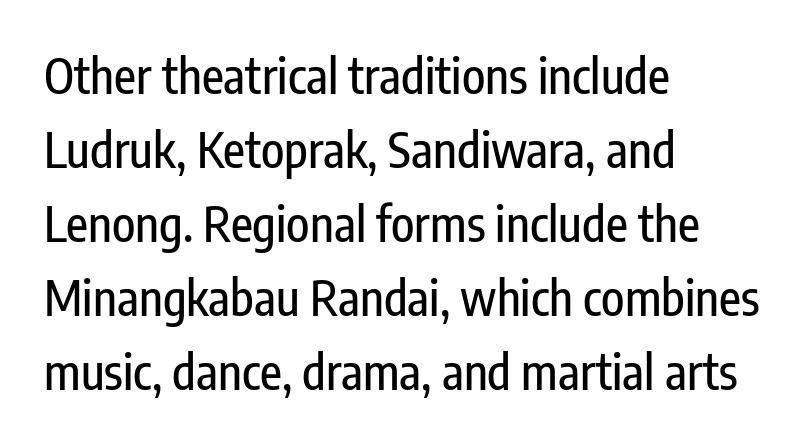
In CSS terms this would be text-align: left. The letters sit at their default tracking, neither squeezed nor spread. This is sans-serif lettering, the kind often seen on screens and signage. Descenders are the only things crossing below the line. Note the varied advance widths — an 'i' is clearly narrower than an 'm'.
